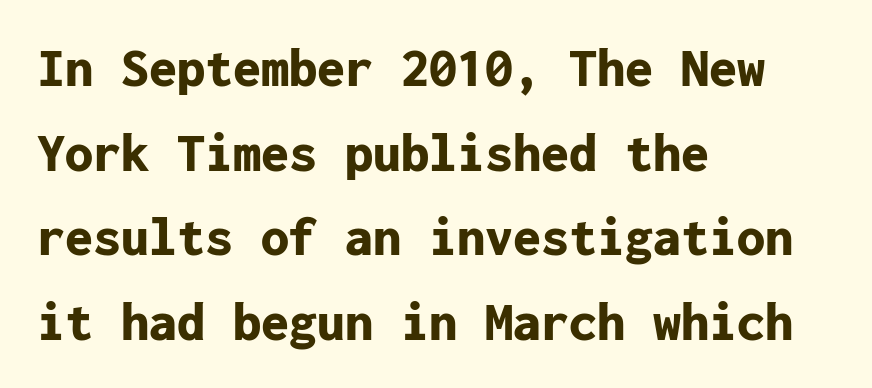
The image shows 56 px bold sans-serif type, upright, monospaced; set left-aligned, normal line spacing (1.51x), normal letter spacing, not underlined; low stroke contrast and a medium x-height.
